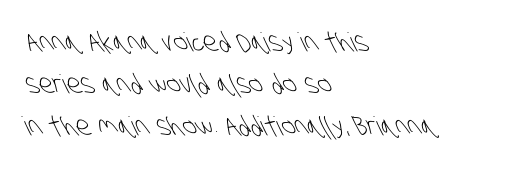
This is not heavy type; no bold has been used. The passage is arranged the way most books set body copy — flush left. Honestly, there is no underline to notice here at all. This block has exactly the height ordinary leading produces.
